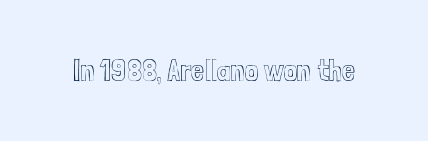
{"italic": "no", "width": "condensed", "x_height": "medium", "monospaced": "no", "underline": "no", "letter_spacing": "normal", "letter_spacing_em": 0.0, "glyph_px": 30}
